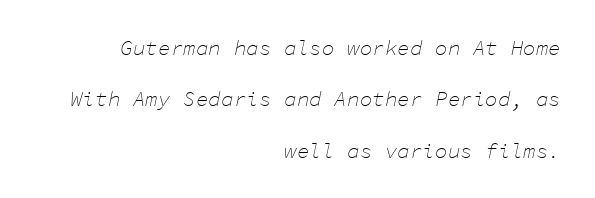
Q: Is the text bold? A: No.
Q: Is the text italic (slanted)? A: Yes, it leans right by about 11 degrees.
Q: Is the text underlined? A: No.
Q: How is the paragraph aligned? A: Right-aligned.
Q: Is the spacing between letters normal or unusually wide? A: Normal.
Q: Is the spacing between lines tight, normal or loose? A: Loose.
